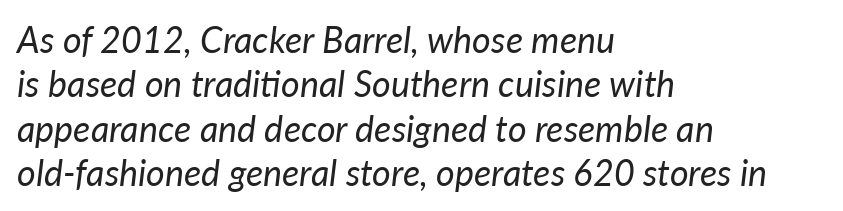
A clean baseline with only descenders dipping below it. In CSS terms this would be text-align: left. Is this a fixed-width face? No — the glyphs have proportional, varying widths. Spacing between characters is what you'd get straight out of the box. On a weight scale, this lands at 450 or below.
